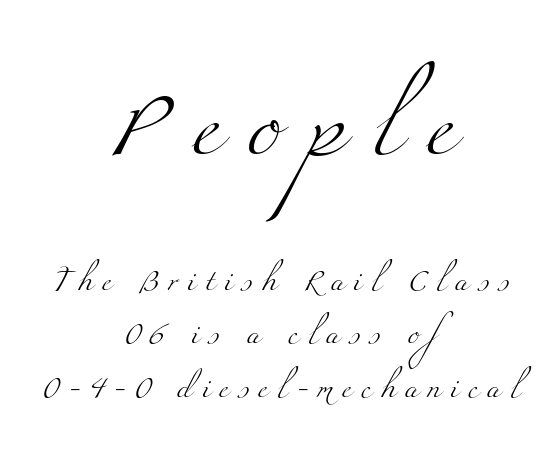
Q: Is the text bold? A: No.
Q: Is the text underlined? A: No.
Q: How is the paragraph aligned? A: Centered.
Q: Is the spacing between letters normal or unusually wide? A: Unusually wide.
Q: Is the spacing between lines tight, normal or loose? A: Loose.
Q: Which block of text is set in a larger size, the first (top) or the second (bottom)? A: The first (top) one.
Q: Width (condensed, normal, or wide)? A: Wide.
Q: Stroke contrast? A: Medium.
Q: x-height? A: Small.
Q: Monospaced? A: No.
